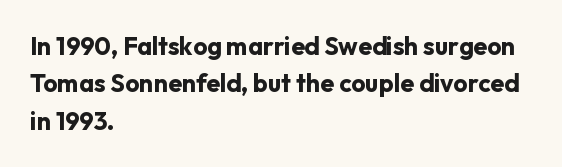
The image shows 25 px bold type, upright; set left-aligned, normal line spacing (1.5x), normal letter spacing, not underlined.
